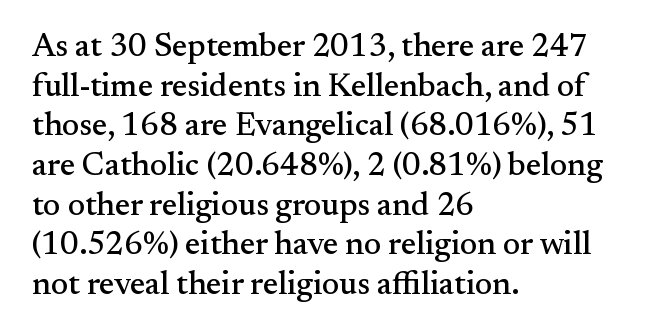
Q: Is the text italic (slanted)? A: No, it is upright.
Q: Is the typeface a serif or a sans-serif typeface? A: Serif.
Q: Is the text underlined? A: No.
Q: How is the paragraph aligned? A: Left-aligned.
Q: Is the spacing between letters normal or unusually wide? A: Normal.
Q: Width (condensed, normal, or wide)? A: Normal.
Q: Stroke contrast? A: Medium.
Q: x-height? A: Small.
Q: Monospaced? A: No.
